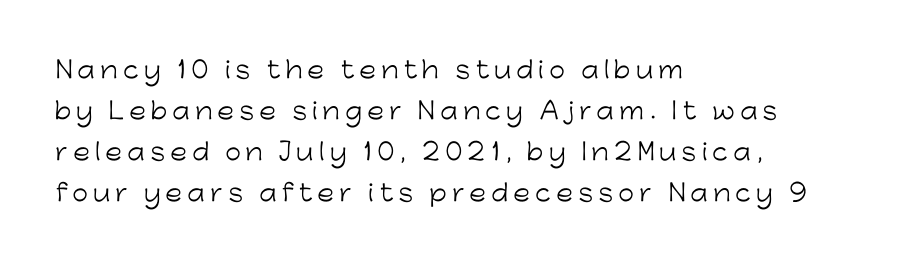
Q: Is the text bold? A: No.
Q: Is the text italic (slanted)? A: No, it is upright.
Q: Is the text underlined? A: No.
Q: How is the paragraph aligned? A: Left-aligned.
Q: Is the spacing between letters normal or unusually wide? A: Unusually wide.
